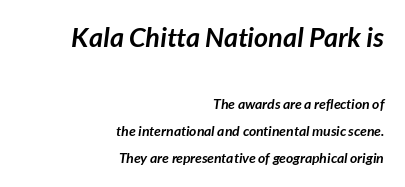
Q: Is the text bold? A: Yes.
Q: Is the text underlined? A: No.
Q: How is the paragraph aligned? A: Right-aligned.
Q: Is the spacing between letters normal or unusually wide? A: Normal.
Q: Is the spacing between lines tight, normal or loose? A: Loose.
Q: Which block of text is set in a larger size, the first (top) or the second (bottom)? A: The first (top) one.
